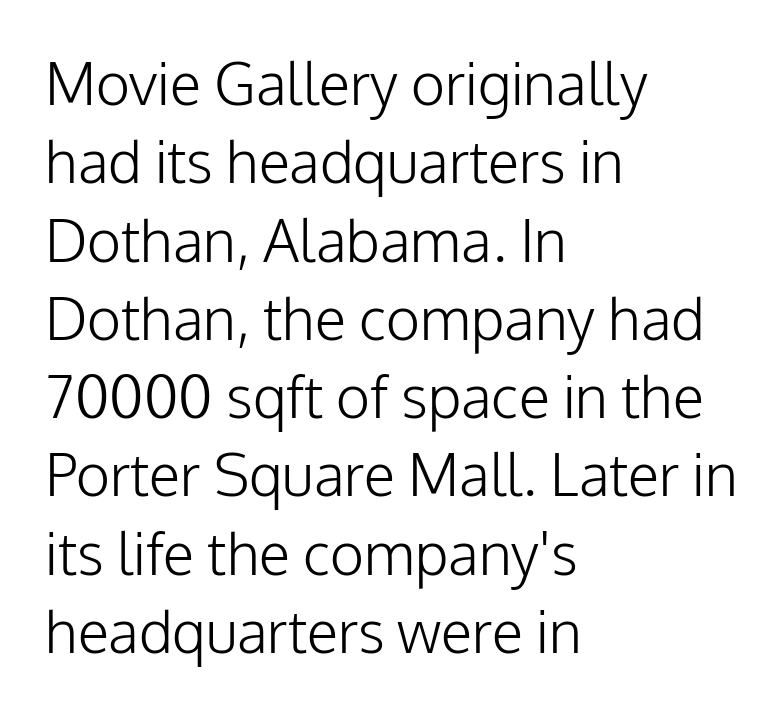
{"serif": "no", "italic": "no", "bold": "no", "weight": "light", "width": "normal", "stroke_contrast": "low", "x_height": "medium", "monospaced": "no", "underline": "no", "align": "left", "line_spacing": "normal", "line_spacing_ratio": 1.35, "letter_spacing": "normal", "letter_spacing_em": 0.0, "glyph_px": 58}
